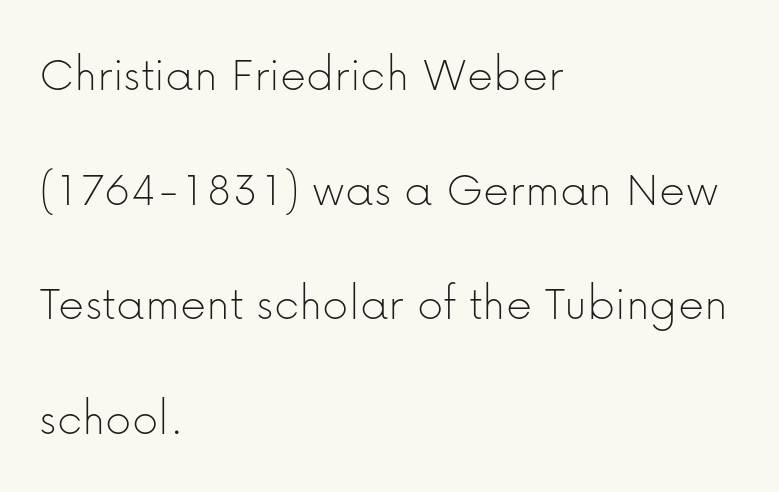
{"serif": "no", "italic": "no", "bold": "no", "weight": "thin", "width": "normal", "stroke_contrast": "low", "x_height": "medium", "monospaced": "no", "underline": "no", "align": "left", "line_spacing": "loose", "line_spacing_ratio": 2.25, "letter_spacing": "normal", "letter_spacing_em": 0.0, "glyph_px": 51}
